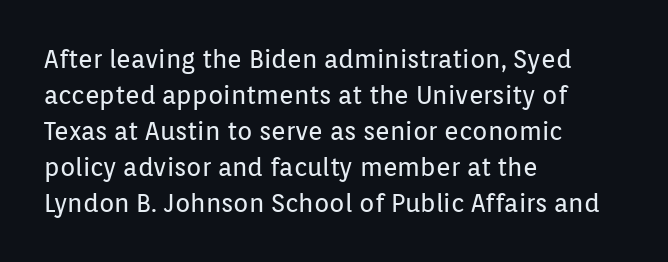
Q: Is the text bold? A: No.
Q: Is the text italic (slanted)? A: No, it is upright.
Q: Is the text underlined? A: No.
Q: How is the paragraph aligned? A: Left-aligned.
Q: Is the spacing between letters normal or unusually wide? A: Normal.
Q: Is the spacing between lines tight, normal or loose? A: Normal.
